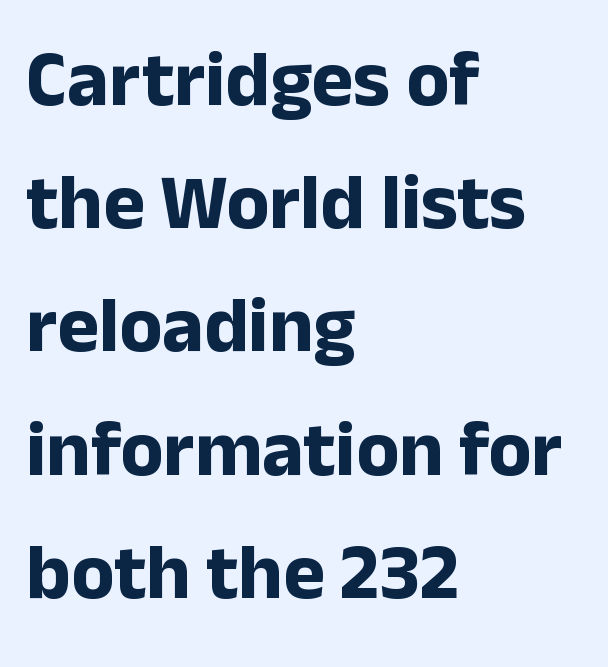
{"serif": "no", "italic": "no", "bold": "yes", "weight": "bold", "width": "normal", "stroke_contrast": "low", "x_height": "medium", "monospaced": "no", "underline": "no", "align": "left", "line_spacing": "normal", "line_spacing_ratio": 1.56, "letter_spacing": "normal", "letter_spacing_em": 0.0, "glyph_px": 79}
